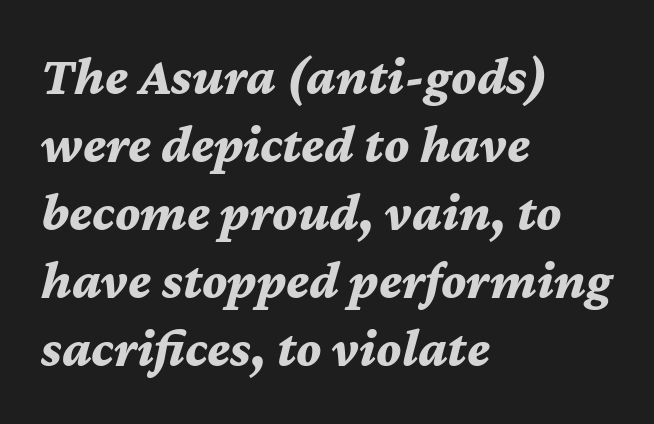
Q: Is the text bold? A: Yes.
Q: Is the text italic (slanted)? A: Yes, it leans right by about 12 degrees.
Q: Is the text underlined? A: No.
Q: How is the paragraph aligned? A: Left-aligned.
Q: Is the spacing between letters normal or unusually wide? A: Normal.
Q: Is the spacing between lines tight, normal or loose? A: Normal.
Q: Width (condensed, normal, or wide)? A: Normal.
Q: Stroke contrast? A: Medium.
Q: x-height? A: Medium.
Q: Monospaced? A: No.
